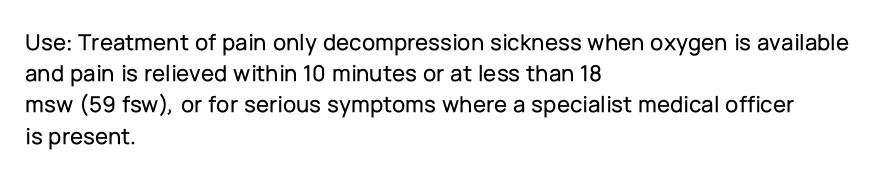
{"italic": "no", "underline": "no", "align": "left", "line_spacing": "normal", "line_spacing_ratio": 1.3, "letter_spacing": "normal", "letter_spacing_em": 0.0, "glyph_px": 24}
